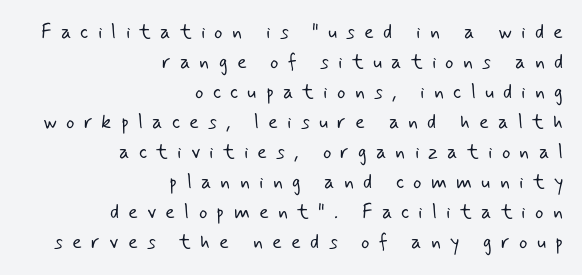
Q: Is the text bold? A: No.
Q: Is the text underlined? A: No.
Q: How is the paragraph aligned? A: Right-aligned.
Q: Is the spacing between letters normal or unusually wide? A: Unusually wide.
Q: Is the spacing between lines tight, normal or loose? A: Normal.
